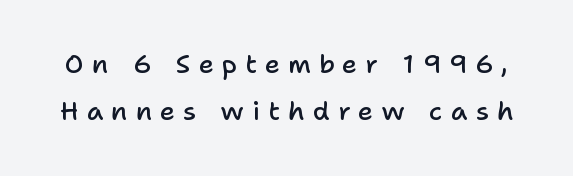
{"italic": "no", "bold": "semi", "underline": "no", "line_spacing_ratio": 1.82, "letter_spacing": "wide", "letter_spacing_em": 0.31, "glyph_px": 26}
